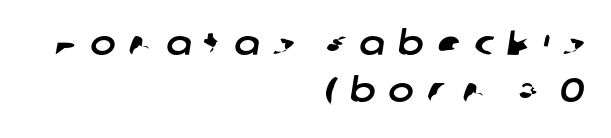
Q: Is the typeface a serif or a sans-serif typeface? A: Sans-serif.
Q: Is the text underlined? A: No.
Q: How is the paragraph aligned? A: Right-aligned.
Q: Is the spacing between letters normal or unusually wide? A: Unusually wide.
Q: Is the spacing between lines tight, normal or loose? A: Normal.
Q: Width (condensed, normal, or wide)? A: Normal.
Q: Stroke contrast? A: Low.
Q: x-height? A: Large.
Q: Monospaced? A: No.
